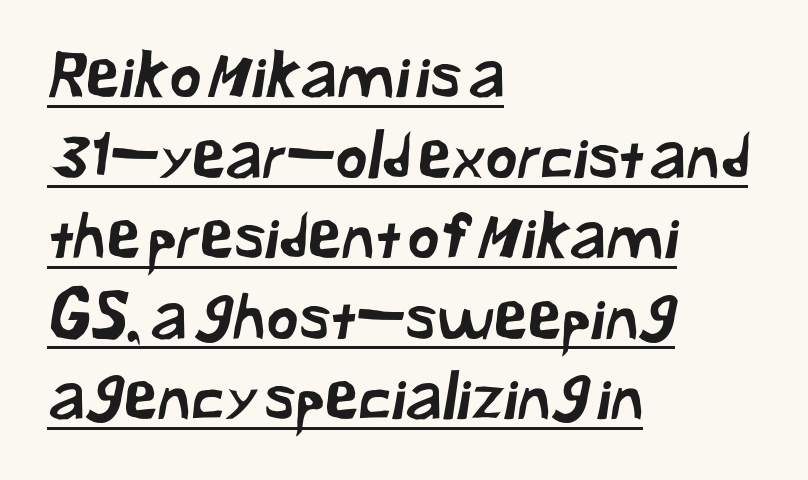
Compared with undecorated copy, this sample adds a rule below the words. This sample uses a sans-serif face. The passage is arranged the way most books set body copy — flush left. Think of a printed novel: that variable character pitch is what you see here. Is the letter spacing exaggerated? No — it looks like the ordinary default. The lines sit at an ordinary, default distance from one another.
